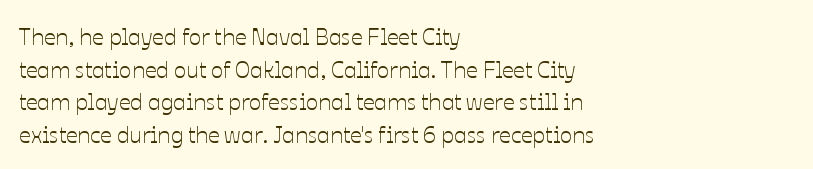
{"italic": "no", "underline": "no", "align": "left", "line_spacing": "normal", "line_spacing_ratio": 1.42, "letter_spacing": "normal", "letter_spacing_em": 0.0, "glyph_px": 23}
